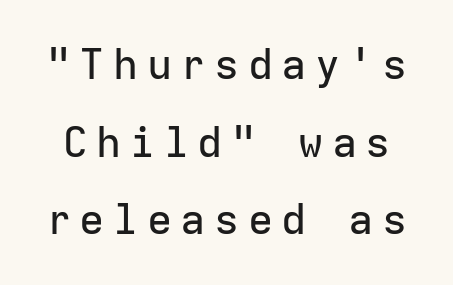
{"serif": "no", "italic": "no", "width": "normal", "stroke_contrast": "low", "x_height": "medium", "monospaced": "yes", "underline": "no", "line_spacing_ratio": 1.85, "letter_spacing": "wide", "letter_spacing_em": 0.2, "glyph_px": 42}
